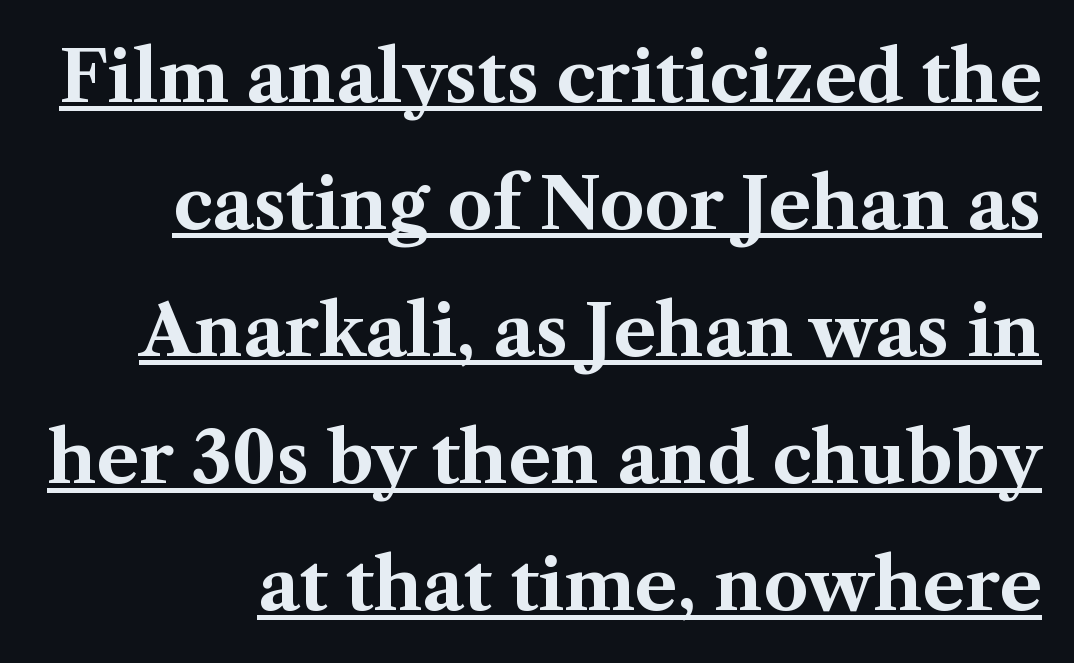
Q: Is the text bold? A: Yes.
Q: Is the text italic (slanted)? A: No, it is upright.
Q: Is the typeface a serif or a sans-serif typeface? A: Serif.
Q: Is the text underlined? A: Yes.
Q: Is the spacing between letters normal or unusually wide? A: Normal.
Q: Width (condensed, normal, or wide)? A: Normal.
Q: Stroke contrast? A: Medium.
Q: x-height? A: Medium.
Q: Monospaced? A: No.
